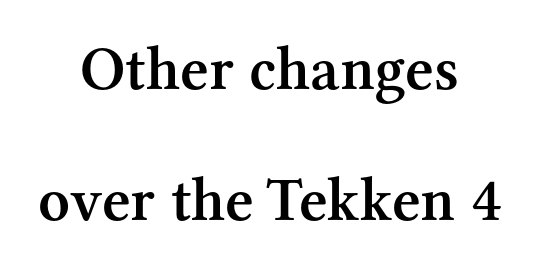
The glyphs in this specimen are seriffed. Each letter keeps its own natural width here, so spacing adapts to shape. Tracking value appears to be zero — textbook default spacing. Every letter is mildly thick-stroked: semibold rather than bold. The passage shown stacks its lines with a broad gap.
